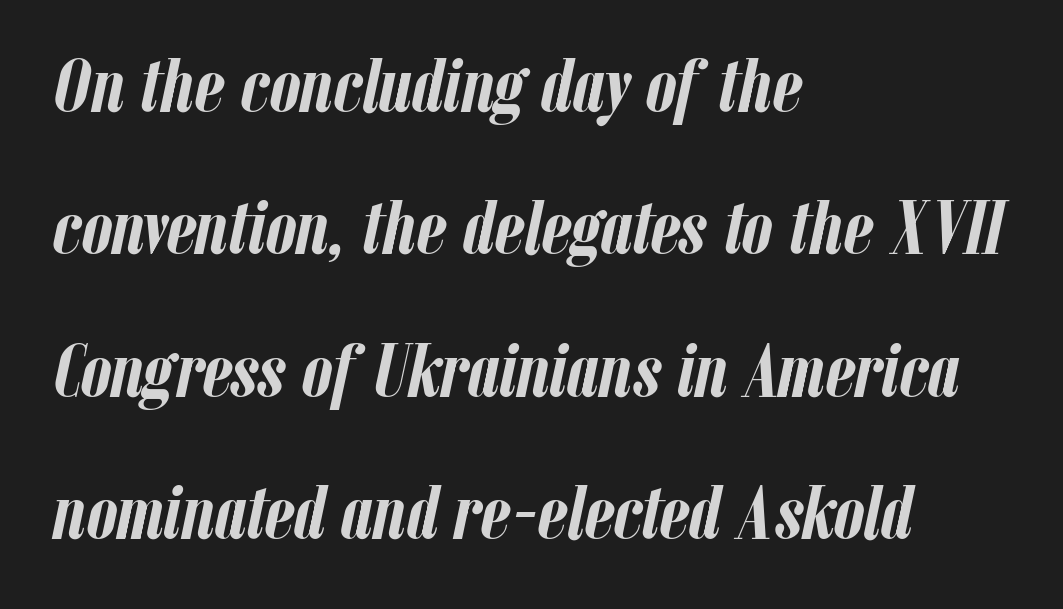
Q: Is the text bold? A: Yes.
Q: Is the text italic (slanted)? A: Yes, it leans right by about 12 degrees.
Q: Is the text underlined? A: No.
Q: How is the paragraph aligned? A: Left-aligned.
Q: Is the spacing between letters normal or unusually wide? A: Normal.
Q: Width (condensed, normal, or wide)? A: Condensed.
Q: Stroke contrast? A: Low.
Q: x-height? A: Medium.
Q: Monospaced? A: No.
